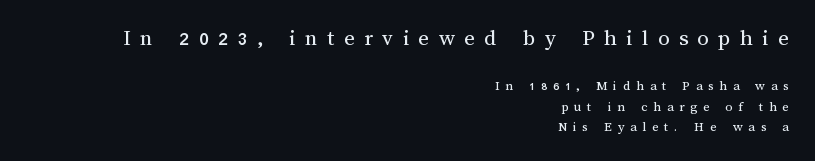
Q: Is the text bold? A: No.
Q: Is the text italic (slanted)? A: No, it is upright.
Q: Is the text underlined? A: No.
Q: How is the paragraph aligned? A: Right-aligned.
Q: Is the spacing between letters normal or unusually wide? A: Unusually wide.
Q: Is the spacing between lines tight, normal or loose? A: Normal.
Q: Which block of text is set in a larger size, the first (top) or the second (bottom)? A: The first (top) one.
